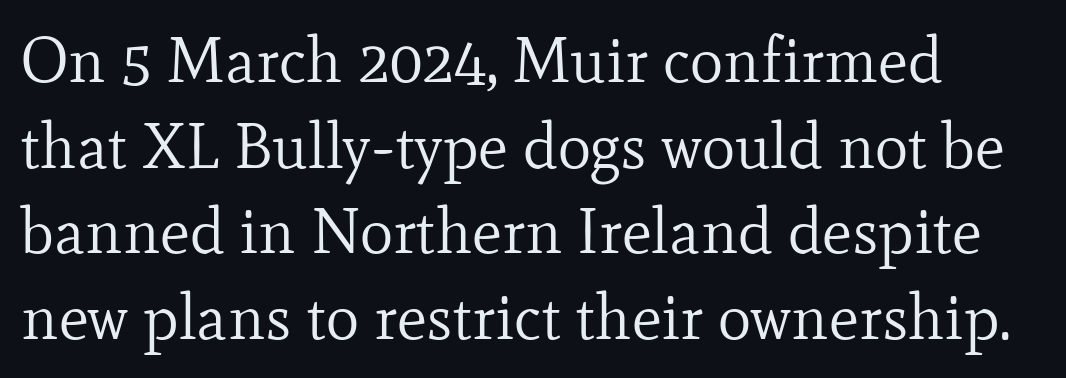
{"serif": "yes", "italic": "no", "bold": "no", "weight": "regular", "width": "normal", "stroke_contrast": "low", "x_height": "small", "monospaced": "no", "underline": "no", "line_spacing": "normal", "line_spacing_ratio": 1.36, "letter_spacing": "normal", "letter_spacing_em": 0.0, "glyph_px": 63}
